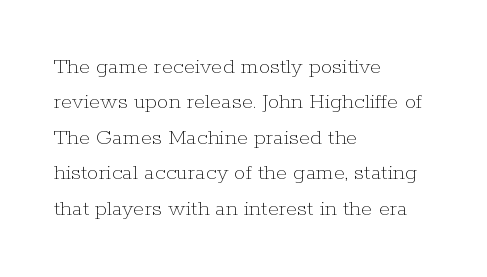
Q: Is the text bold? A: No.
Q: Is the text italic (slanted)? A: No, it is upright.
Q: Is the text underlined? A: No.
Q: How is the paragraph aligned? A: Left-aligned.
Q: Is the spacing between letters normal or unusually wide? A: Normal.
Q: Is the spacing between lines tight, normal or loose? A: Normal.
